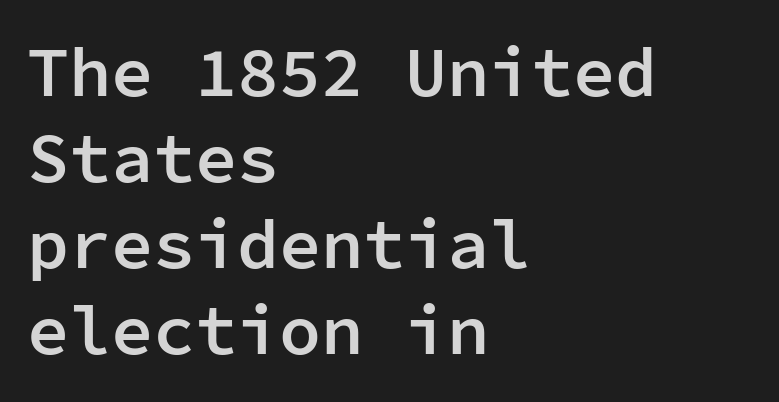
Q: Is the text bold? A: Semi-bold.
Q: Is the text italic (slanted)? A: No, it is upright.
Q: Is the typeface a serif or a sans-serif typeface? A: Sans-serif.
Q: Is the text underlined? A: No.
Q: How is the paragraph aligned? A: Left-aligned.
Q: Is the spacing between letters normal or unusually wide? A: Normal.
Q: Width (condensed, normal, or wide)? A: Normal.
Q: Stroke contrast? A: Low.
Q: x-height? A: Medium.
Q: Monospaced? A: Yes.
